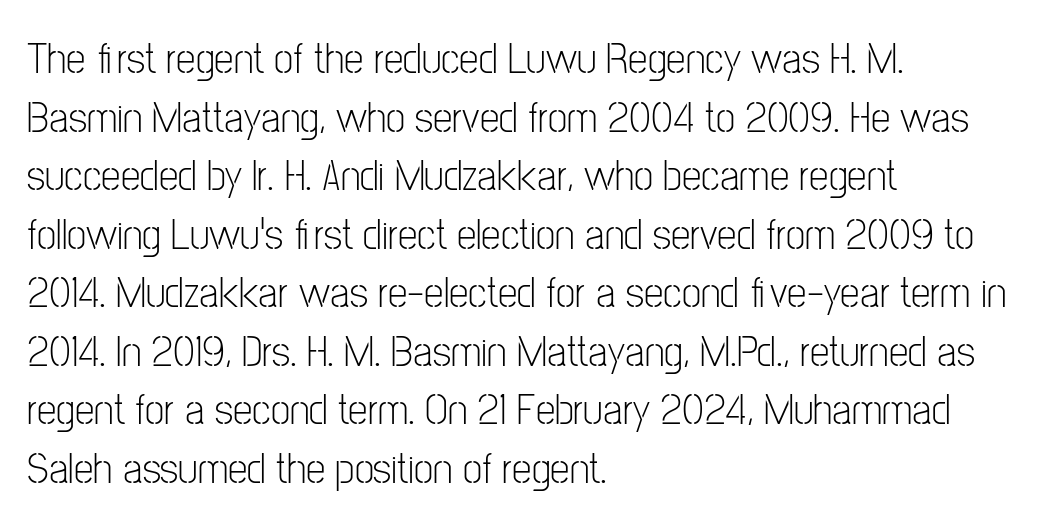
The image shows 44 px light, condensed sans-serif type, upright; set left-aligned, normal line spacing (1.33x), normal letter spacing, not underlined; low stroke contrast and a medium x-height.
